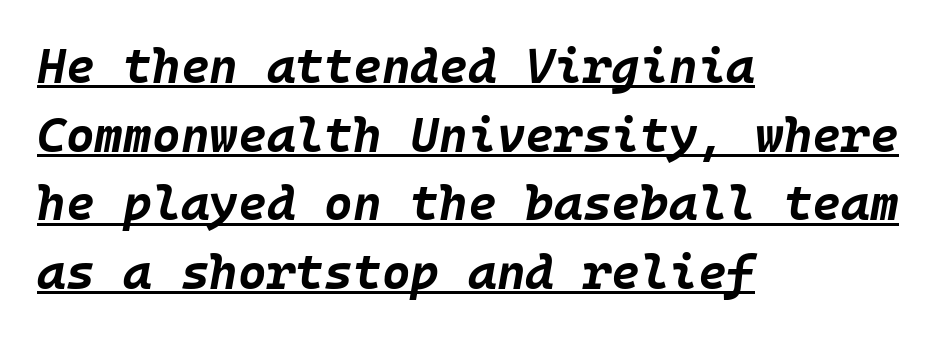
Q: Is the text bold? A: Yes.
Q: Is the text italic (slanted)? A: Yes, it leans right by about 10 degrees.
Q: Is the text underlined? A: Yes.
Q: How is the paragraph aligned? A: Left-aligned.
Q: Is the spacing between letters normal or unusually wide? A: Normal.
Q: Is the spacing between lines tight, normal or loose? A: Normal.
Q: Width (condensed, normal, or wide)? A: Normal.
Q: Stroke contrast? A: Low.
Q: x-height? A: Large.
